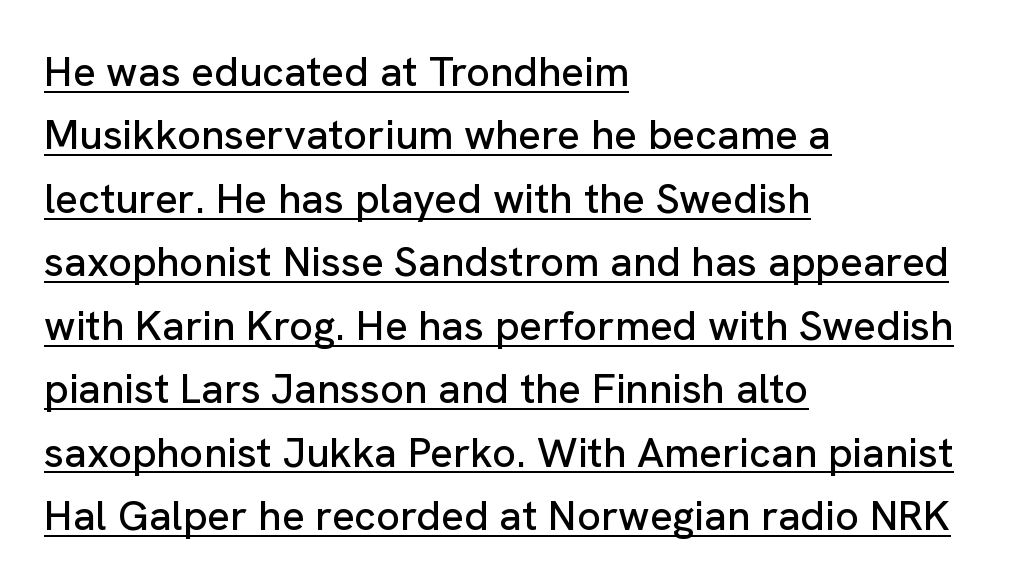
{"serif": "no", "italic": "no", "width": "normal", "stroke_contrast": "low", "x_height": "medium", "monospaced": "no", "underline": "yes", "align": "left", "line_spacing": "normal", "line_spacing_ratio": 1.51, "letter_spacing": "normal", "letter_spacing_em": 0.0, "glyph_px": 42}
